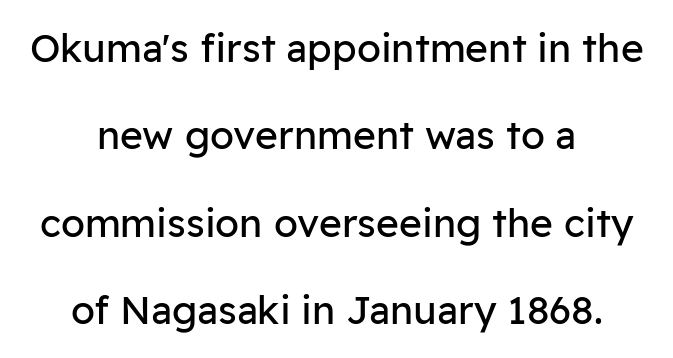
In terms of posture, this sample is upright. This sample uses a sans-serif face. Honestly, there is no underline to notice here at all. Compared with a typical body face, this is equally light or lighter still.
